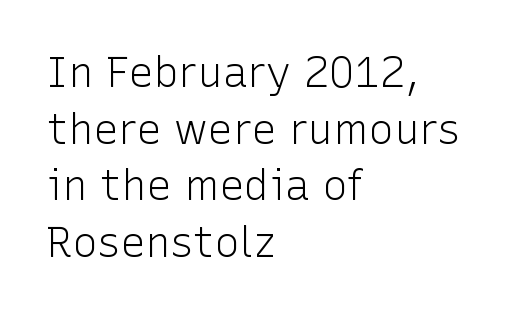
The image shows 42 px light sans-serif type, upright; set left-aligned, normal line spacing (1.35x), normal letter spacing, not underlined; low stroke contrast and a medium x-height.
